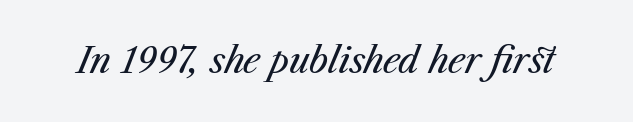
Q: Is the text bold? A: No.
Q: Is the text italic (slanted)? A: Yes, it leans right by about 23 degrees.
Q: Is the text underlined? A: No.
Q: Is the spacing between letters normal or unusually wide? A: Normal.
Q: Width (condensed, normal, or wide)? A: Normal.
Q: Stroke contrast? A: Medium.
Q: x-height? A: Medium.
Q: Monospaced? A: No.
